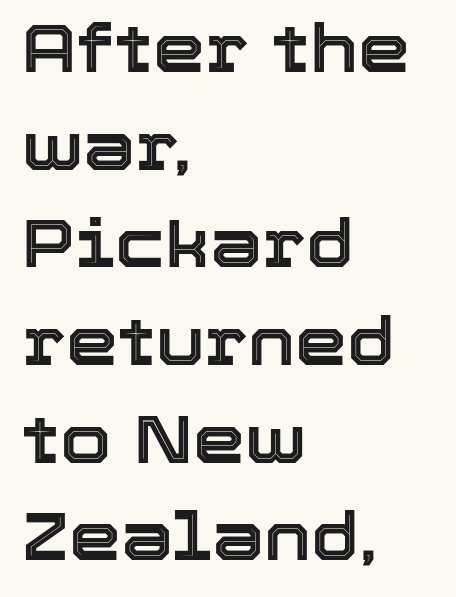
The image shows 66 px text type, upright; set left-aligned, normal line spacing (1.48x), normal letter spacing, not underlined; a medium x-height.
